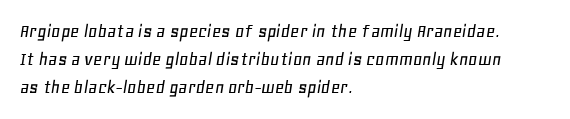
The image shows 20 px text type, italic (leaning right); set left-aligned, normal line spacing (1.41x), normal letter spacing, not underlined.
